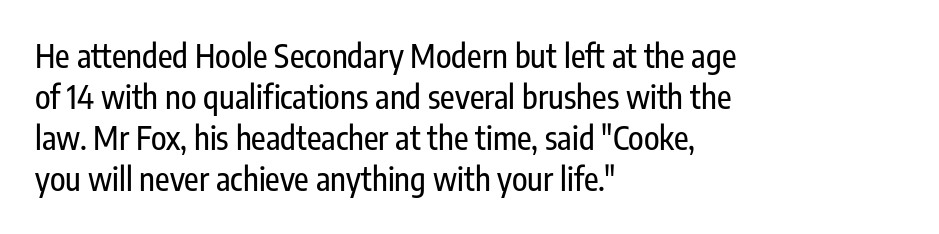
Q: Is the text italic (slanted)? A: No, it is upright.
Q: Is the typeface a serif or a sans-serif typeface? A: Sans-serif.
Q: Is the text underlined? A: No.
Q: How is the paragraph aligned? A: Left-aligned.
Q: Is the spacing between letters normal or unusually wide? A: Normal.
Q: Is the spacing between lines tight, normal or loose? A: Normal.
Q: Width (condensed, normal, or wide)? A: Condensed.
Q: Stroke contrast? A: Low.
Q: x-height? A: Medium.
Q: Monospaced? A: No.
